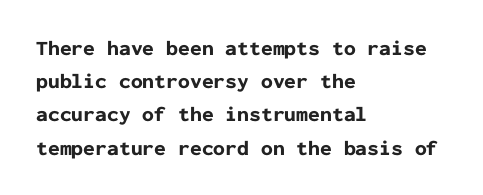
The font is running at its bold setting. Letters rest on an invisible, unmarked baseline. Students, note that the glyphs here touch the page at normal intervals. The rendering anchors every line to the left-hand side.
